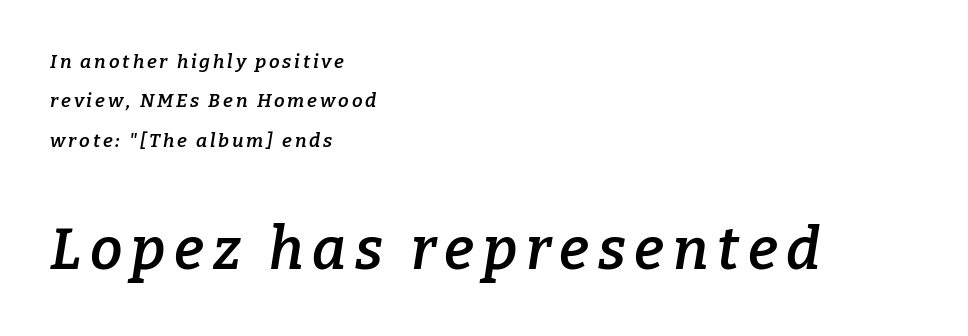
Q: Is the text bold? A: Semi-bold.
Q: Is the text italic (slanted)? A: Yes, it leans right by about 9 degrees.
Q: Is the typeface a serif or a sans-serif typeface? A: Serif.
Q: Is the text underlined? A: No.
Q: How is the paragraph aligned? A: Left-aligned.
Q: Is the spacing between lines tight, normal or loose? A: Loose.
Q: Which block of text is set in a larger size, the first (top) or the second (bottom)? A: The second (bottom) one.
Q: Width (condensed, normal, or wide)? A: Normal.
Q: Stroke contrast? A: Low.
Q: x-height? A: Medium.
Q: Monospaced? A: No.
